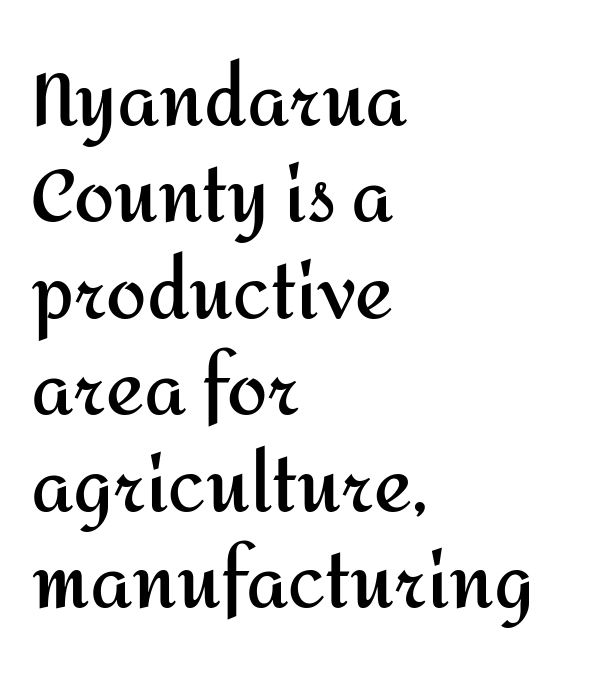
Glance below the letters and you will spot only blank space. Does the leading feel generous? No, just average. Here the glyphs are tracked normally, forming tight word shapes. Stroke terminals: plain, sans-serif. Layout note: lines flush left. Italic: no, the glyphs are upright roman.
